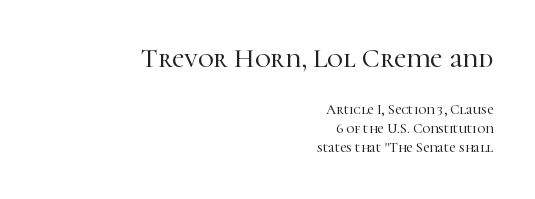
{"italic": "no", "underline": "no", "align": "right", "line_spacing": "normal", "line_spacing_ratio": 1.37, "letter_spacing": "normal", "letter_spacing_em": 0.0, "larger_block": "first", "size_ratio": 1.93, "glyph_px": 27}
